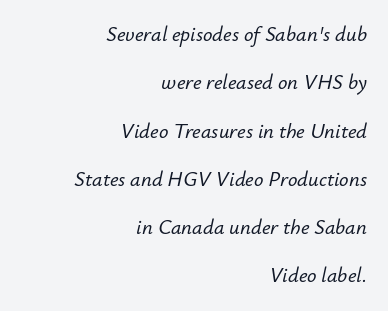
{"italic": "yes", "lean": "right", "slant_degrees": 12, "underline": "no", "align": "right", "line_spacing": "loose", "line_spacing_ratio": 2.3, "letter_spacing": "normal", "letter_spacing_em": 0.0, "glyph_px": 21}
